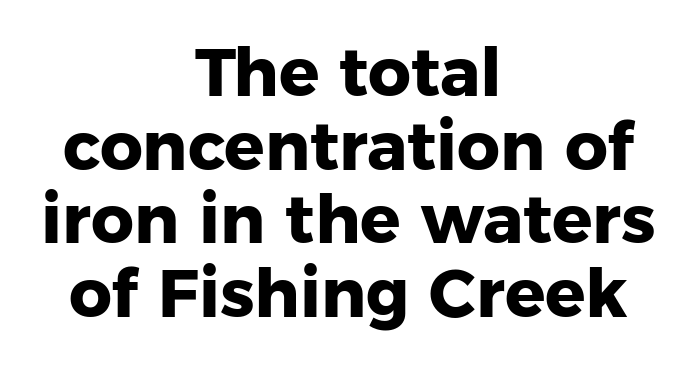
{"serif": "no", "italic": "no", "bold": "yes", "weight": "heavy", "width": "normal", "stroke_contrast": "low", "x_height": "medium", "monospaced": "no", "underline": "no", "align": "center", "line_spacing": "tight", "line_spacing_ratio": 1.1, "letter_spacing": "normal", "letter_spacing_em": 0.0, "glyph_px": 67}
